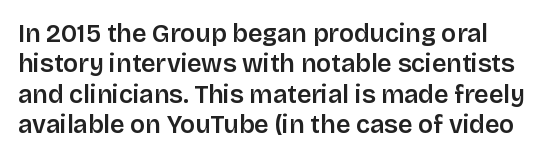
Strokes here are thickened, but only to semibold level. This sample uses an upright cut, with every glyph sitting square on the baseline. The foot of each line stays bare and open. Is the letter spacing exaggerated? No — it looks like the ordinary default.
